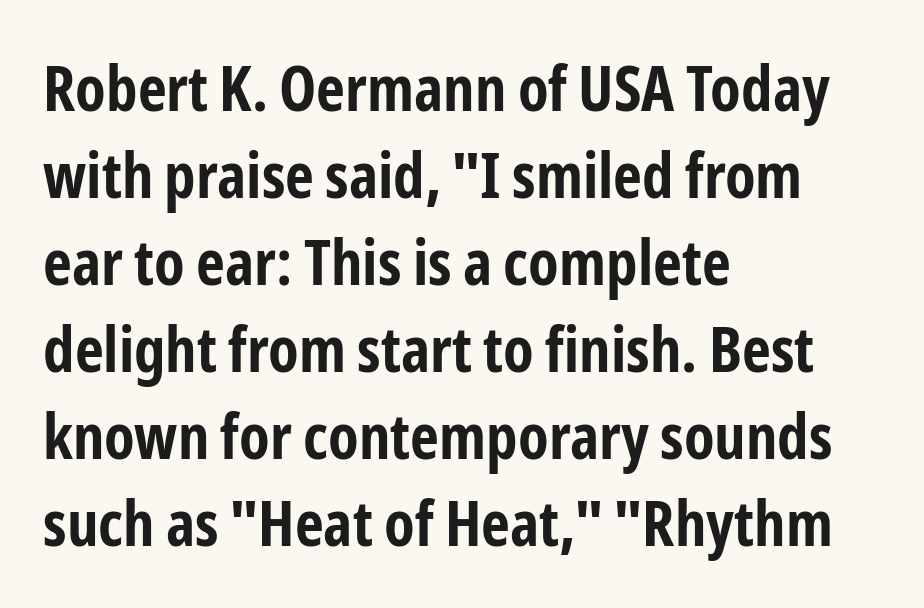
The image shows 63 px bold, condensed sans-serif type, upright; set left-aligned, normal line spacing (1.38x), normal letter spacing, not underlined; low stroke contrast and a medium x-height.
